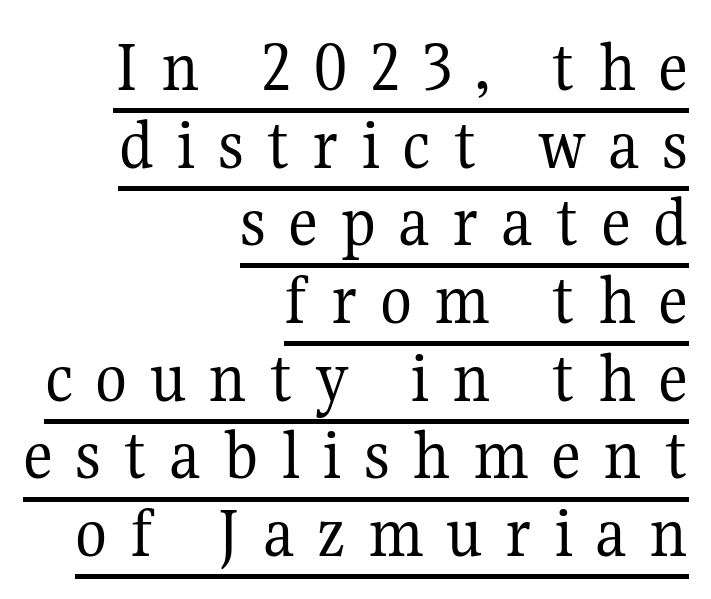
The image shows 74 px regular-weight serif type, upright; set right-aligned, tight line spacing (1.05x), unusually wide letter spacing (+0.3 em), underlined; medium stroke contrast and a medium x-height.
